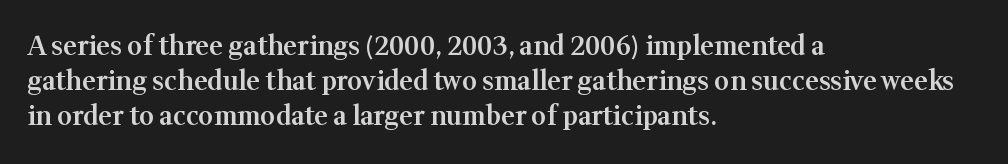
The image shows 26 px text type, upright; set left-aligned, normal line spacing (1.34x), normal letter spacing, not underlined.
